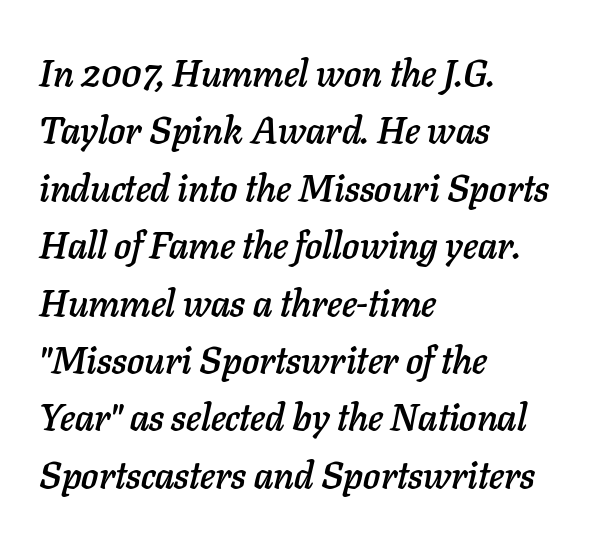
{"italic": "yes", "lean": "right", "slant_degrees": 11, "width": "normal", "stroke_contrast": "low", "x_height": "medium", "monospaced": "no", "underline": "no", "align": "left", "line_spacing": "normal", "line_spacing_ratio": 1.51, "letter_spacing": "normal", "letter_spacing_em": 0.0, "glyph_px": 38}
